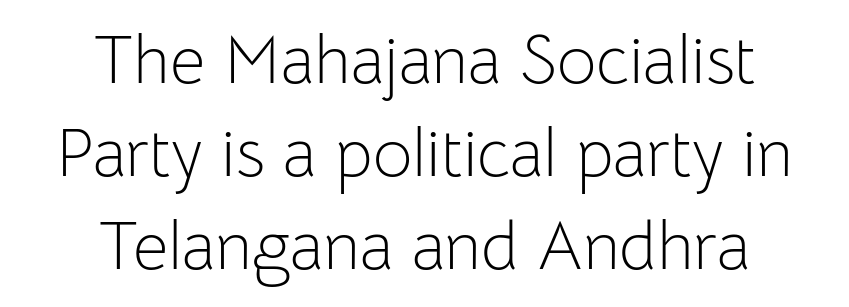
Q: Is the text bold? A: No.
Q: Is the text italic (slanted)? A: No, it is upright.
Q: Is the typeface a serif or a sans-serif typeface? A: Sans-serif.
Q: Is the text underlined? A: No.
Q: How is the paragraph aligned? A: Centered.
Q: Is the spacing between letters normal or unusually wide? A: Normal.
Q: Is the spacing between lines tight, normal or loose? A: Normal.
Q: Width (condensed, normal, or wide)? A: Normal.
Q: Stroke contrast? A: Low.
Q: x-height? A: Medium.
Q: Monospaced? A: No.
